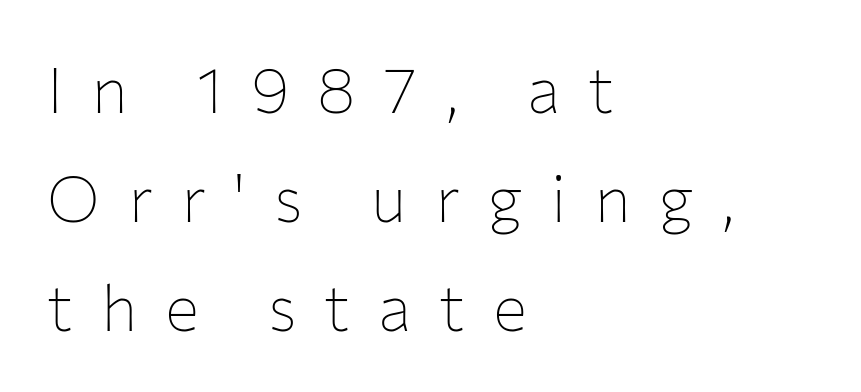
Q: Is the text bold? A: No.
Q: Is the text italic (slanted)? A: No, it is upright.
Q: Is the typeface a serif or a sans-serif typeface? A: Sans-serif.
Q: Is the text underlined? A: No.
Q: How is the paragraph aligned? A: Left-aligned.
Q: Is the spacing between letters normal or unusually wide? A: Unusually wide.
Q: Is the spacing between lines tight, normal or loose? A: Normal.
Q: Width (condensed, normal, or wide)? A: Normal.
Q: Stroke contrast? A: Low.
Q: x-height? A: Medium.
Q: Monospaced? A: No.
